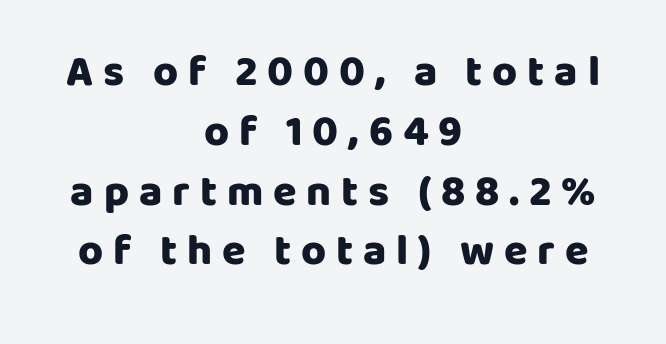
{"serif": "no", "italic": "no", "bold": "yes", "weight": "heavy", "width": "normal", "stroke_contrast": "low", "x_height": "large", "monospaced": "no", "underline": "no", "align": "center", "line_spacing": "normal", "line_spacing_ratio": 1.39, "letter_spacing": "wide", "letter_spacing_em": 0.23, "glyph_px": 43}
